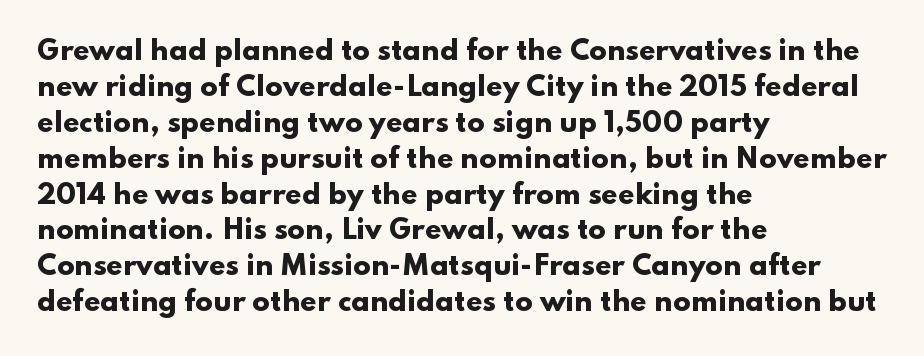
{"italic": "no", "bold": "yes", "underline": "no", "align": "left", "line_spacing": "normal", "line_spacing_ratio": 1.38, "letter_spacing": "normal", "letter_spacing_em": 0.0, "glyph_px": 26}
